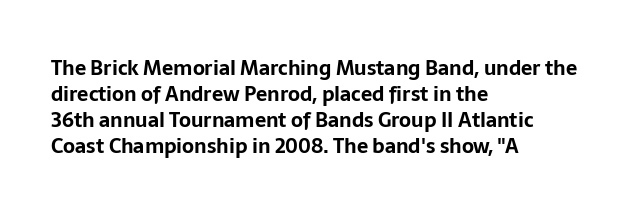
The lettering holds an erect, upright posture throughout. The text block is weighted toward the left margin, trailing off unevenly rightward. The strokes are fattened all the way to bold. Bare-footed words on every line.
